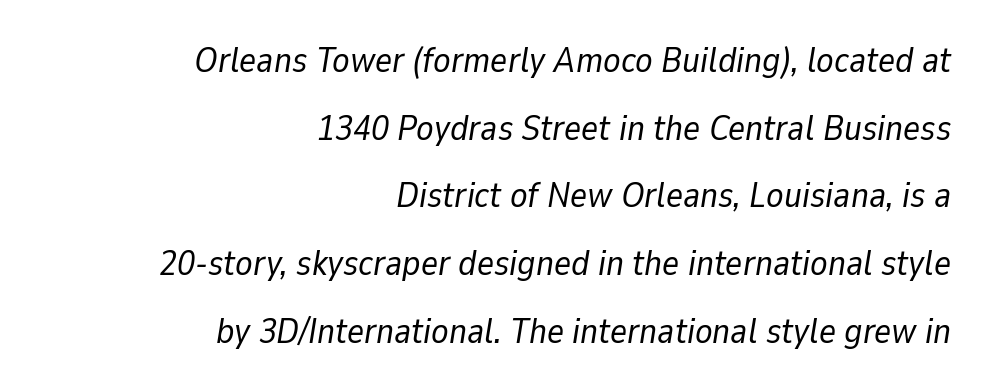
Q: Is the text bold? A: No.
Q: Is the text italic (slanted)? A: Yes, it leans right by about 9 degrees.
Q: Is the text underlined? A: No.
Q: How is the paragraph aligned? A: Right-aligned.
Q: Is the spacing between letters normal or unusually wide? A: Normal.
Q: Width (condensed, normal, or wide)? A: Normal.
Q: Stroke contrast? A: Low.
Q: x-height? A: Medium.
Q: Monospaced? A: No.
